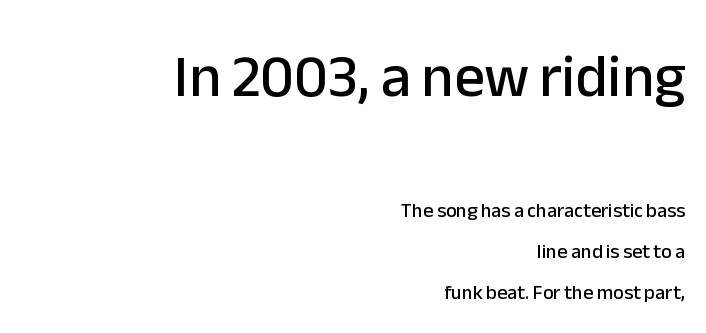
Q: Is the text italic (slanted)? A: No, it is upright.
Q: Is the typeface a serif or a sans-serif typeface? A: Sans-serif.
Q: Is the text underlined? A: No.
Q: How is the paragraph aligned? A: Right-aligned.
Q: Is the spacing between letters normal or unusually wide? A: Normal.
Q: Is the spacing between lines tight, normal or loose? A: Loose.
Q: Which block of text is set in a larger size, the first (top) or the second (bottom)? A: The first (top) one.
Q: Width (condensed, normal, or wide)? A: Normal.
Q: Stroke contrast? A: Low.
Q: x-height? A: Medium.
Q: Monospaced? A: No.
